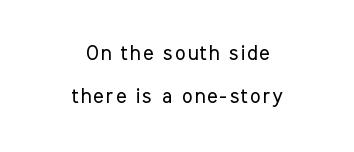
The image shows 20 px text type, upright; set centered, loose line spacing (2.16x), not underlined.
